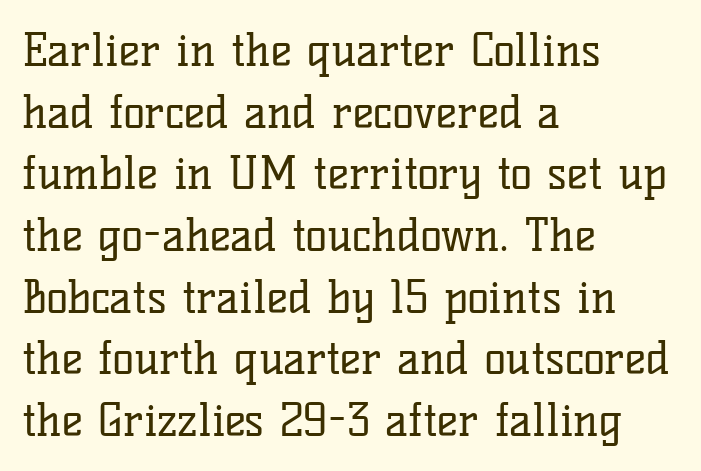
The image shows 45 px regular-weight serif type, upright; set left-aligned, normal line spacing (1.37x), normal letter spacing, not underlined; low stroke contrast and a medium x-height.
